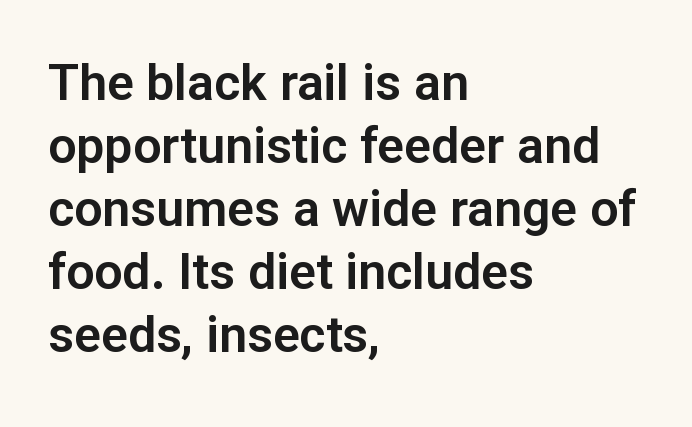
What stands out about the letter spacing? Nothing — it is the standard amount. Words float on clear page, feet unadorned. Think of a printed novel: that variable character pitch is what you see here. What's the leading like? Ordinary, nothing unusual.
